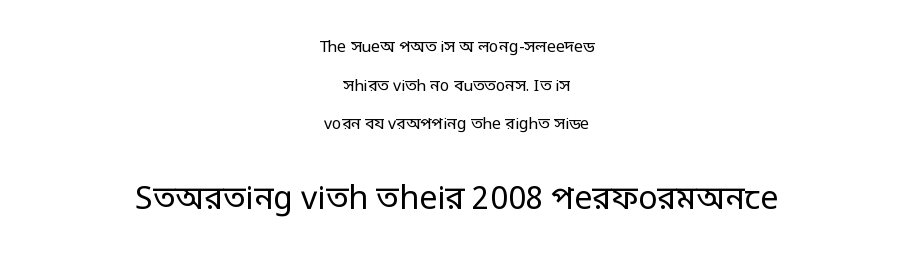
Only glyphs here, with clear space below each row. Does the copy run flush right? No — it is centered line by line. Leading: increased. Notice how the stems are strictly vertical — no italics here. No letter is thick-stroked: the sample isn't bold.
